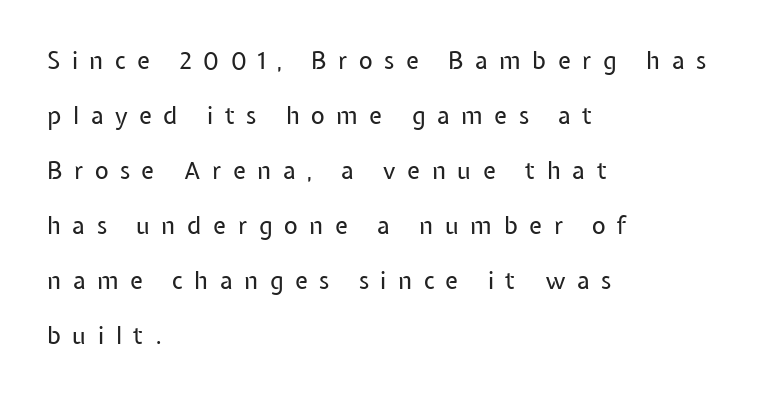
Quick note: underline off. No extra ink here — the face is not bold. No italicization has been applied; the sample stays upright. Does the leading feel generous? Absolutely, it's lavish.
